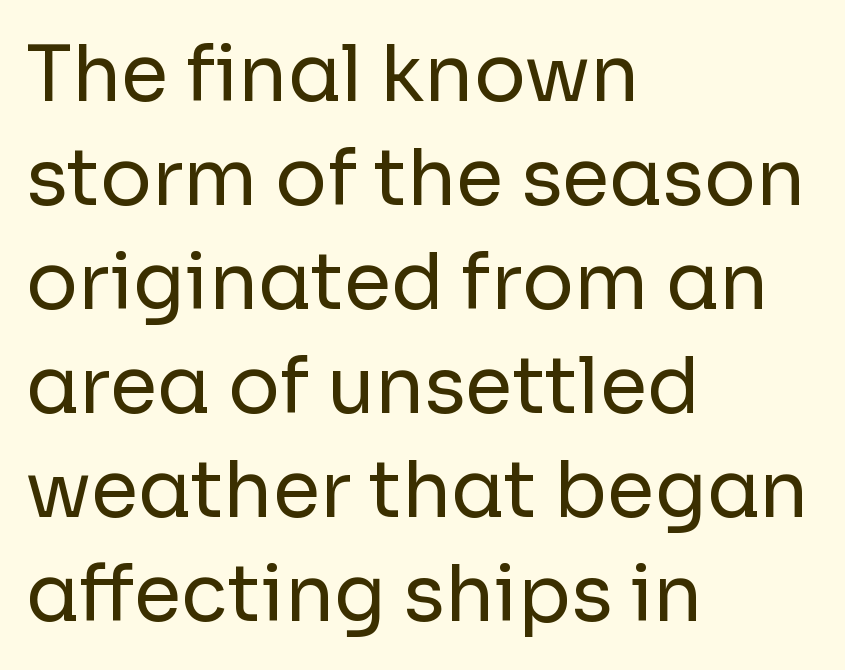
{"serif": "no", "italic": "no", "bold": "no", "weight": "regular", "width": "normal", "stroke_contrast": "low", "x_height": "medium", "monospaced": "no", "underline": "no", "align": "left", "line_spacing": "normal", "line_spacing_ratio": 1.35, "letter_spacing": "normal", "letter_spacing_em": 0.0, "glyph_px": 77}
